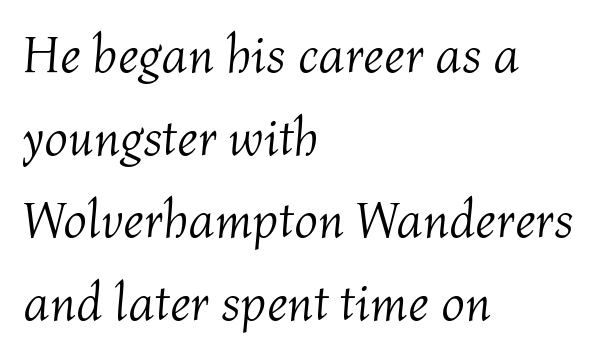
The image shows 52 px light type, italic (leaning right); set left-aligned, normal line spacing (1.59x), normal letter spacing, not underlined; medium stroke contrast and a medium x-height.
